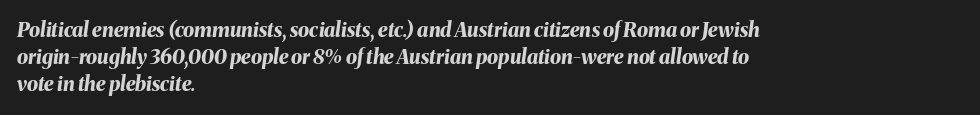
{"italic": "yes", "lean": "right", "slant_degrees": 8, "bold": "yes", "underline": "no", "align": "left", "line_spacing": "normal", "line_spacing_ratio": 1.36, "letter_spacing": "normal", "letter_spacing_em": 0.0, "glyph_px": 20}
